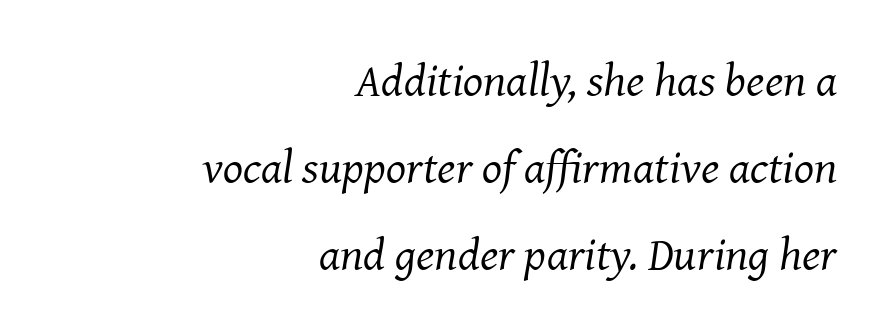
{"serif": "yes", "italic": "yes", "lean": "right", "slant_degrees": 8, "bold": "no", "weight": "regular", "width": "normal", "stroke_contrast": "medium", "x_height": "medium", "monospaced": "no", "underline": "no", "align": "right", "line_spacing_ratio": 1.85, "letter_spacing": "normal", "letter_spacing_em": 0.0, "glyph_px": 47}
